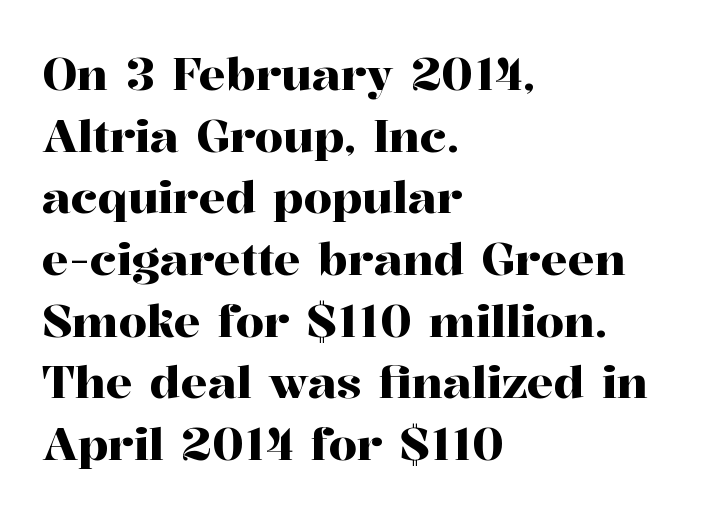
The image shows 45 px serif type, upright; set left-aligned, normal line spacing (1.37x), normal letter spacing, not underlined; high stroke contrast and a medium x-height.
